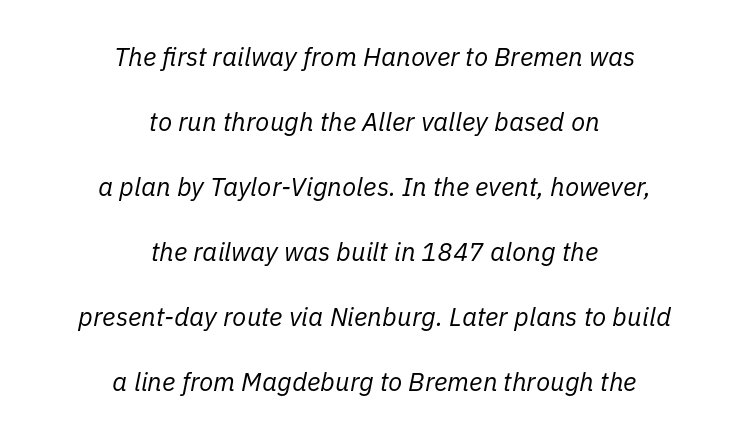
The image shows 26 px text type, italic (leaning right); set centered, loose line spacing (2.5x), normal letter spacing, not underlined.
